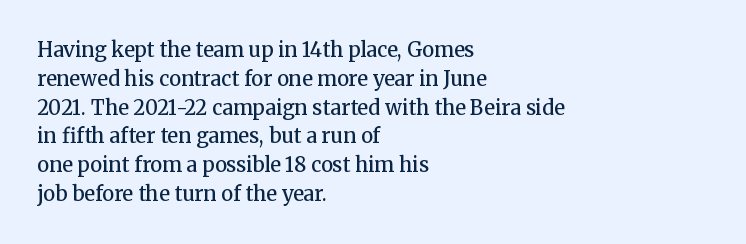
Q: Is the text bold? A: Semi-bold.
Q: Is the text italic (slanted)? A: No, it is upright.
Q: Is the text underlined? A: No.
Q: How is the paragraph aligned? A: Left-aligned.
Q: Is the spacing between letters normal or unusually wide? A: Normal.
Q: Is the spacing between lines tight, normal or loose? A: Normal.
